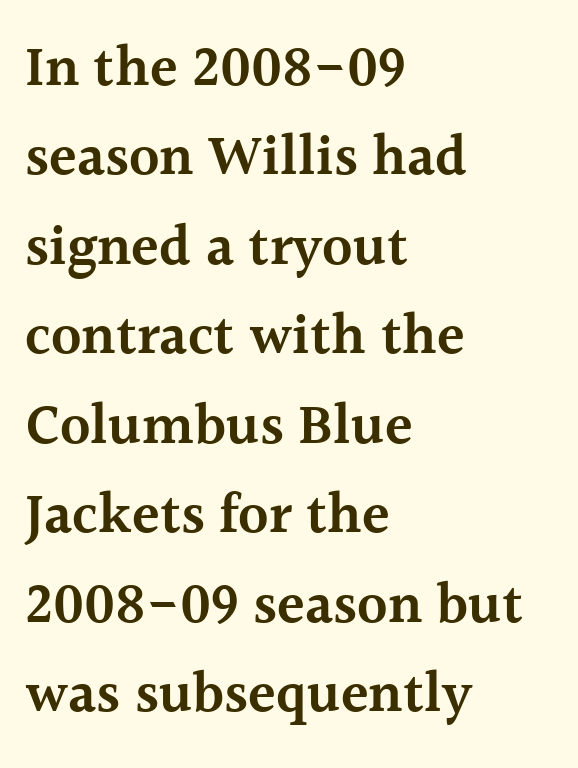
Q: Is the text bold? A: Semi-bold.
Q: Is the text italic (slanted)? A: No, it is upright.
Q: Is the typeface a serif or a sans-serif typeface? A: Serif.
Q: Is the text underlined? A: No.
Q: How is the paragraph aligned? A: Left-aligned.
Q: Is the spacing between letters normal or unusually wide? A: Normal.
Q: Is the spacing between lines tight, normal or loose? A: Normal.
Q: Width (condensed, normal, or wide)? A: Normal.
Q: x-height? A: Medium.
Q: Monospaced? A: No.
